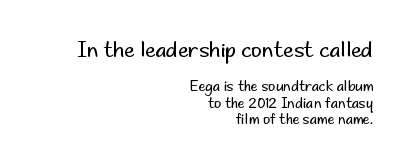
Posture: straight, roman, zero tilt. Heaviness? Minimal to ordinary, like unemphasized prose. If you squint, the top block still reads clearly — it's the larger of the two. Descenders hang freely into open space.
